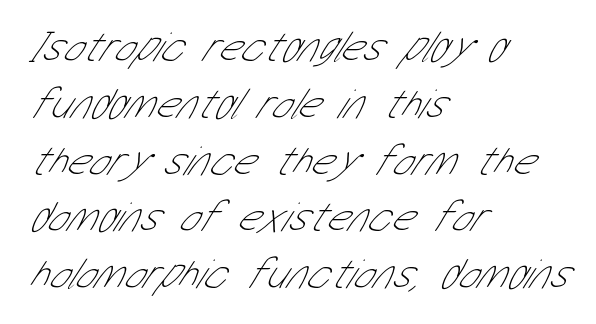
Q: Is the text bold? A: No.
Q: Is the typeface a serif or a sans-serif typeface? A: Sans-serif.
Q: Is the text underlined? A: No.
Q: How is the paragraph aligned? A: Left-aligned.
Q: Is the spacing between letters normal or unusually wide? A: Normal.
Q: Is the spacing between lines tight, normal or loose? A: Normal.
Q: Width (condensed, normal, or wide)? A: Condensed.
Q: Stroke contrast? A: Low.
Q: x-height? A: Medium.
Q: Monospaced? A: No.
